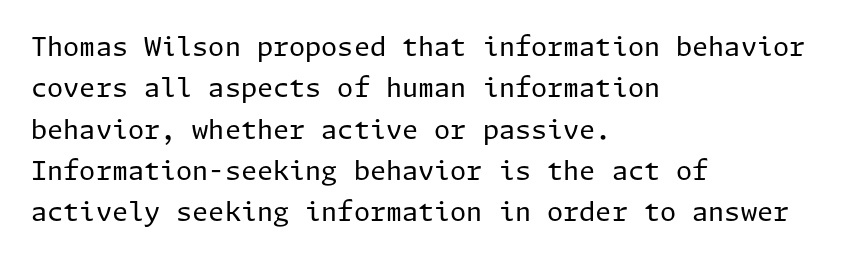
The image shows 26 px text type, upright; set left-aligned, normal line spacing (1.59x), normal letter spacing, not underlined.
